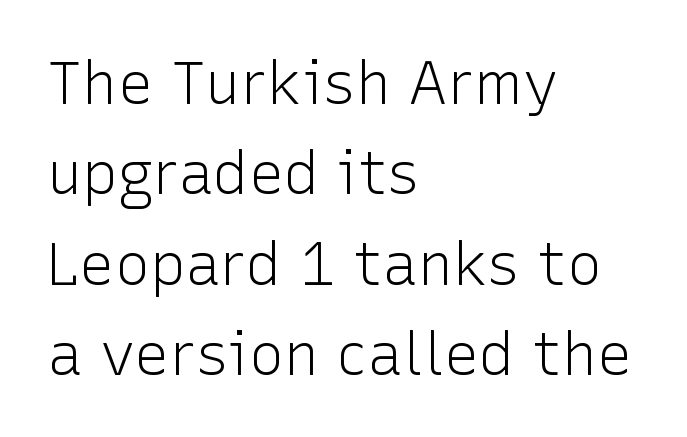
Q: Is the text bold? A: No.
Q: Is the text italic (slanted)? A: No, it is upright.
Q: Is the typeface a serif or a sans-serif typeface? A: Sans-serif.
Q: Is the text underlined? A: No.
Q: How is the paragraph aligned? A: Left-aligned.
Q: Is the spacing between letters normal or unusually wide? A: Normal.
Q: Is the spacing between lines tight, normal or loose? A: Normal.
Q: Width (condensed, normal, or wide)? A: Normal.
Q: Stroke contrast? A: Low.
Q: x-height? A: Medium.
Q: Monospaced? A: No.
